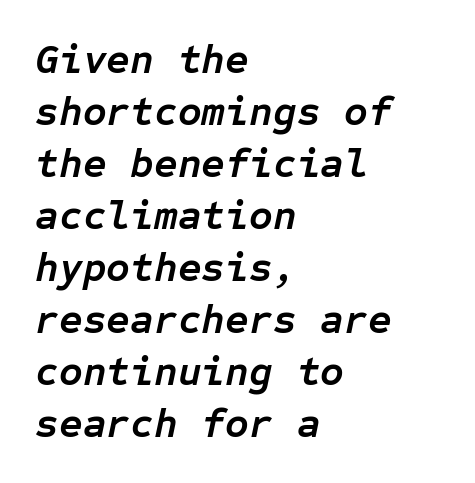
Typographic density is high because the face is bold. Typeset ragged right — the left edge is the straight one. Default kerning and tracking; the words read as compact shapes. Do the characters align in a grid? Yes, the font is monospaced. The block of text has a typical density, with ordinary space between rows.
